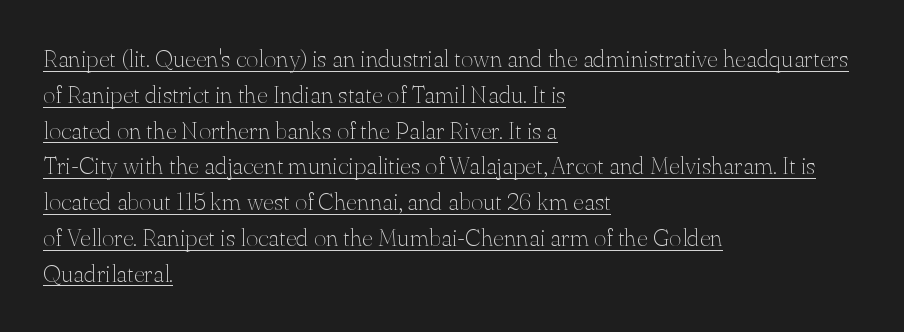
Q: Is the text bold? A: No.
Q: Is the text italic (slanted)? A: No, it is upright.
Q: Is the text underlined? A: Yes.
Q: How is the paragraph aligned? A: Left-aligned.
Q: Is the spacing between letters normal or unusually wide? A: Normal.
Q: Is the spacing between lines tight, normal or loose? A: Normal.
